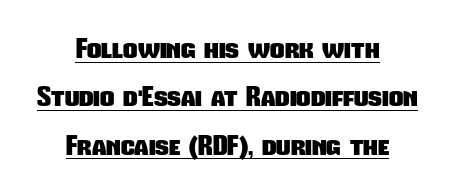
{"serif": "no", "bold": "yes", "weight": "heavy", "width": "condensed", "stroke_contrast": "low", "x_height": "medium", "monospaced": "no", "underline": "yes", "align": "center", "line_spacing_ratio": 1.73, "letter_spacing": "normal", "letter_spacing_em": 0.0, "glyph_px": 28}
